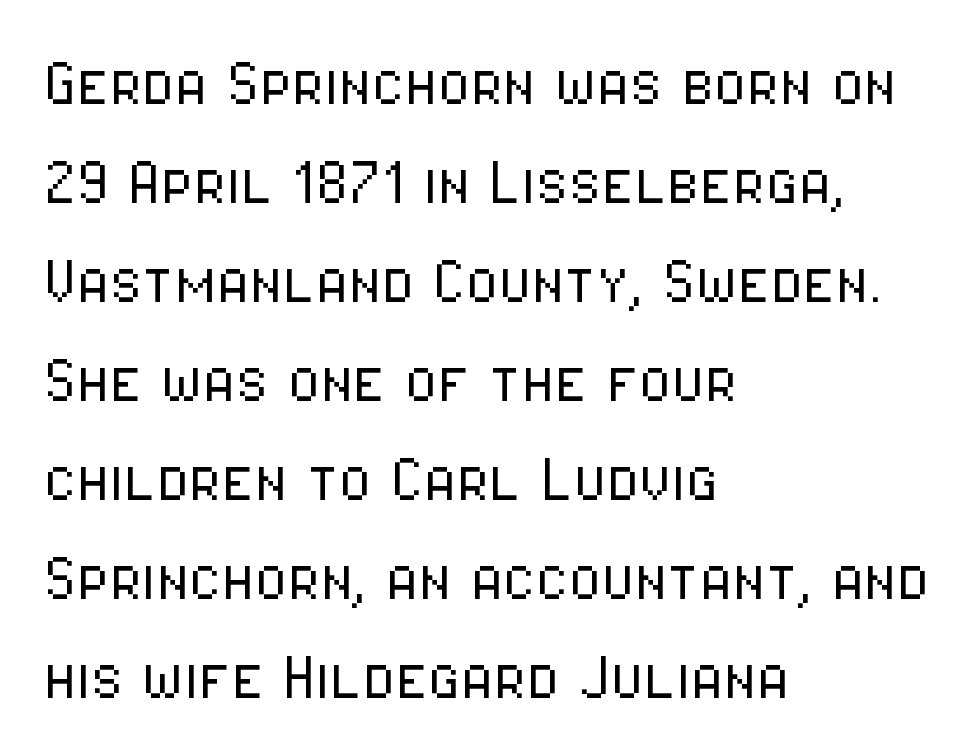
The image shows 75 px light, condensed sans-serif type, upright; set left-aligned, normal line spacing (1.32x), normal letter spacing, not underlined; low stroke contrast and a medium x-height.
